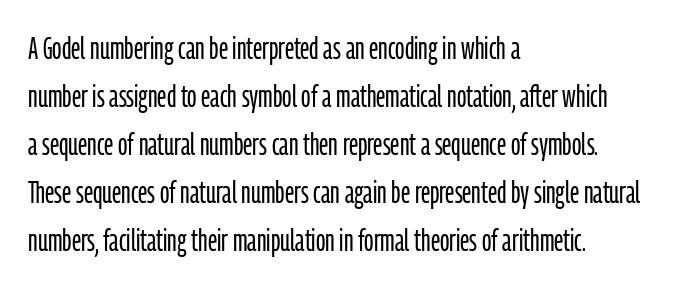
Q: Is the text bold? A: No.
Q: Is the text italic (slanted)? A: No, it is upright.
Q: Is the typeface a serif or a sans-serif typeface? A: Sans-serif.
Q: Is the text underlined? A: No.
Q: How is the paragraph aligned? A: Left-aligned.
Q: Is the spacing between letters normal or unusually wide? A: Normal.
Q: Is the spacing between lines tight, normal or loose? A: Normal.
Q: Width (condensed, normal, or wide)? A: Condensed.
Q: Stroke contrast? A: Low.
Q: x-height? A: Medium.
Q: Monospaced? A: No.
